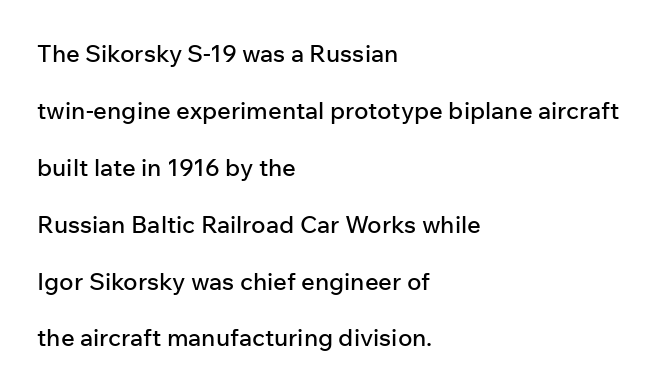
Q: Is the text italic (slanted)? A: No, it is upright.
Q: Is the text underlined? A: No.
Q: How is the paragraph aligned? A: Left-aligned.
Q: Is the spacing between letters normal or unusually wide? A: Normal.
Q: Is the spacing between lines tight, normal or loose? A: Loose.
